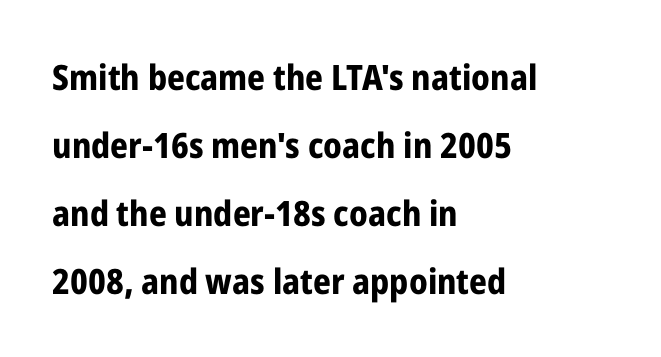
{"serif": "no", "italic": "no", "bold": "yes", "weight": "bold", "width": "condensed", "stroke_contrast": "low", "x_height": "medium", "monospaced": "no", "underline": "no", "align": "left", "line_spacing": "loose", "line_spacing_ratio": 1.94, "letter_spacing": "normal", "letter_spacing_em": 0.0, "glyph_px": 35}
